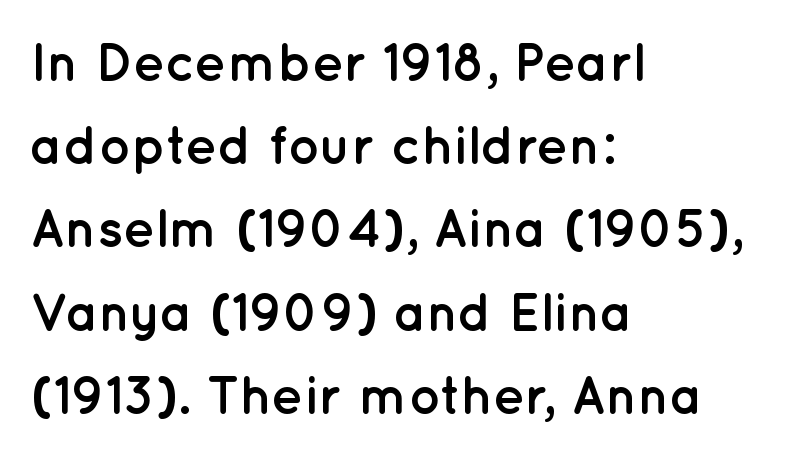
The image shows 53 px semibold sans-serif type, upright; set left-aligned, normal line spacing (1.57x), normal letter spacing, not underlined; low stroke contrast and a medium x-height.
